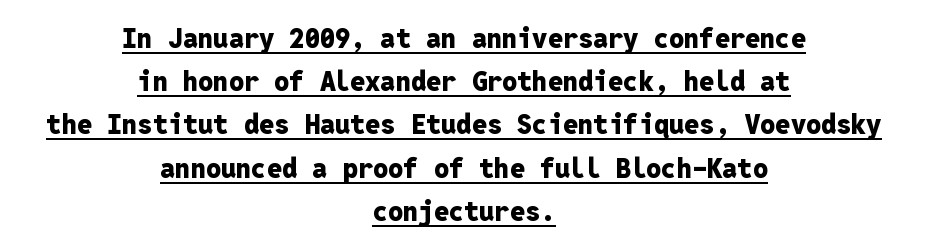
A student would call this center alignment; a typographer would say set centered. Notice how thick the strokes are: this is what a full bold looks like. This sample uses plain, unmodified letter spacing. If you measured baseline to baseline, you'd find a middling distance.
